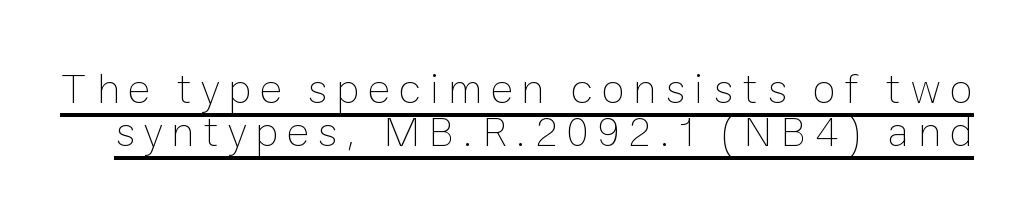
The image shows 43 px thin type, upright; set tight line spacing (1.0x), unusually wide letter spacing (+0.2 em), underlined; low stroke contrast and a medium x-height.
